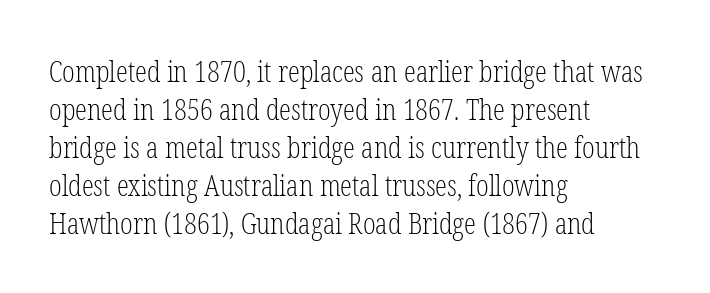
{"serif": "yes", "italic": "no", "bold": "no", "weight": "light", "width": "condensed", "stroke_contrast": "low", "x_height": "medium", "monospaced": "no", "underline": "no", "align": "left", "line_spacing": "normal", "line_spacing_ratio": 1.27, "letter_spacing": "normal", "letter_spacing_em": 0.0, "glyph_px": 30}
